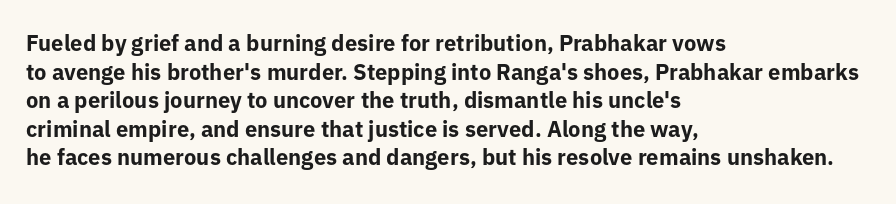
{"italic": "no", "bold": "yes", "underline": "no", "align": "left", "line_spacing": "normal", "line_spacing_ratio": 1.3, "letter_spacing": "normal", "letter_spacing_em": 0.0, "glyph_px": 22}
